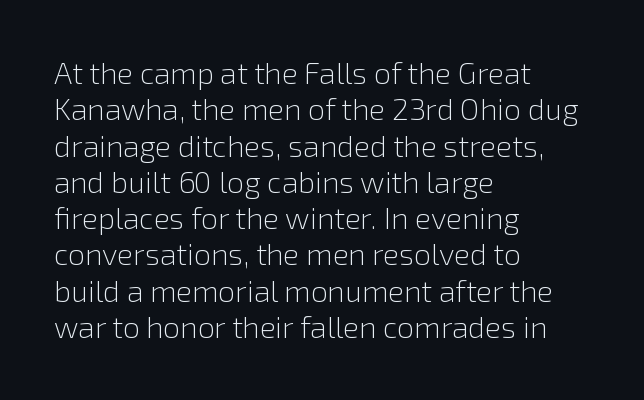
{"serif": "no", "italic": "no", "bold": "no", "weight": "light", "width": "normal", "x_height": "medium", "monospaced": "no", "underline": "no", "align": "left", "line_spacing_ratio": 1.21, "letter_spacing": "normal", "letter_spacing_em": 0.0, "glyph_px": 30}
